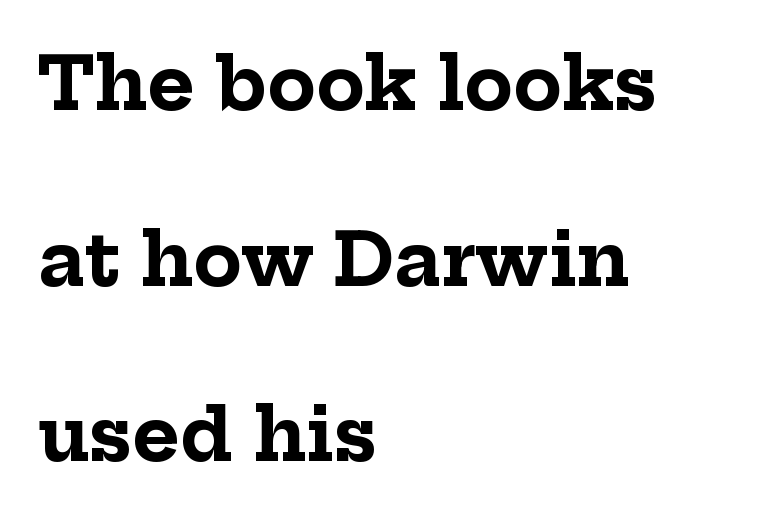
{"serif": "yes", "italic": "no", "bold": "yes", "weight": "bold", "width": "normal", "stroke_contrast": "low", "x_height": "medium", "monospaced": "no", "underline": "no", "align": "left", "line_spacing": "loose", "line_spacing_ratio": 2.44, "letter_spacing": "normal", "letter_spacing_em": 0.0, "glyph_px": 72}
